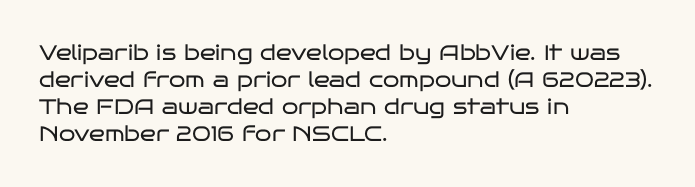
{"italic": "no", "bold": "no", "underline": "no", "align": "left", "line_spacing": "normal", "line_spacing_ratio": 1.29, "letter_spacing": "normal", "letter_spacing_em": 0.0, "glyph_px": 21}
